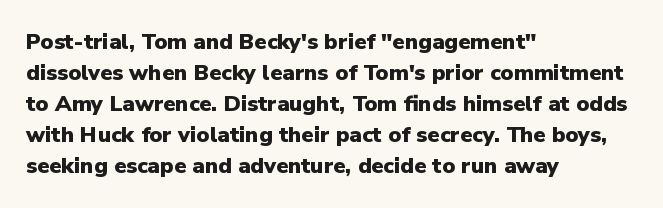
Ordinary non-slanted type is in use. The space between consecutive lines is moderate. The strokes are fattened all the way to bold. No extra tracking has been applied to these lines. Quick note: underline off. The typesetter chose a ragged-right arrangement here.
